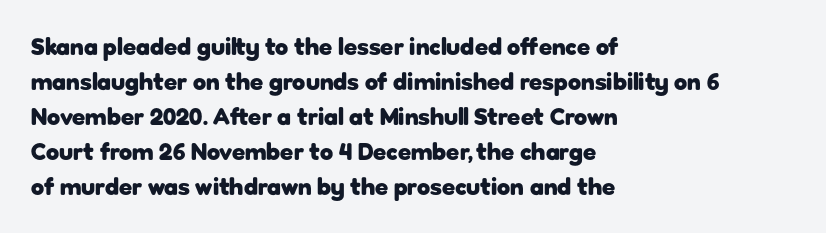
{"italic": "no", "bold": "yes", "underline": "no", "align": "left", "line_spacing": "normal", "line_spacing_ratio": 1.46, "letter_spacing": "normal", "letter_spacing_em": 0.0, "glyph_px": 24}
